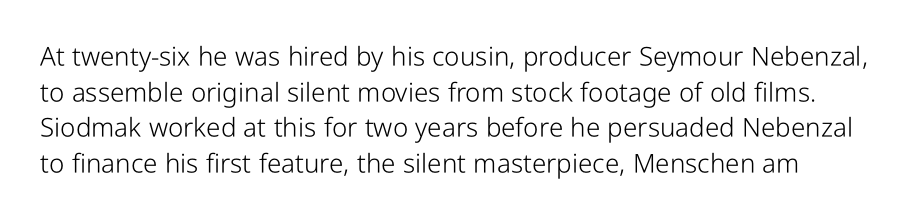
Q: Is the text bold? A: No.
Q: Is the text italic (slanted)? A: No, it is upright.
Q: Is the text underlined? A: No.
Q: Is the spacing between letters normal or unusually wide? A: Normal.
Q: Is the spacing between lines tight, normal or loose? A: Normal.
